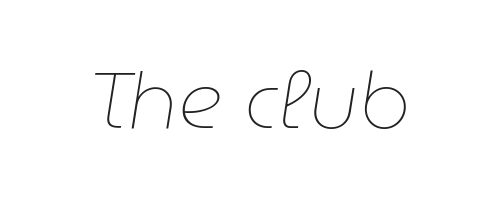
The image shows 79 px thin type, italic (leaning right); set normal letter spacing, not underlined; low stroke contrast and a medium x-height.
